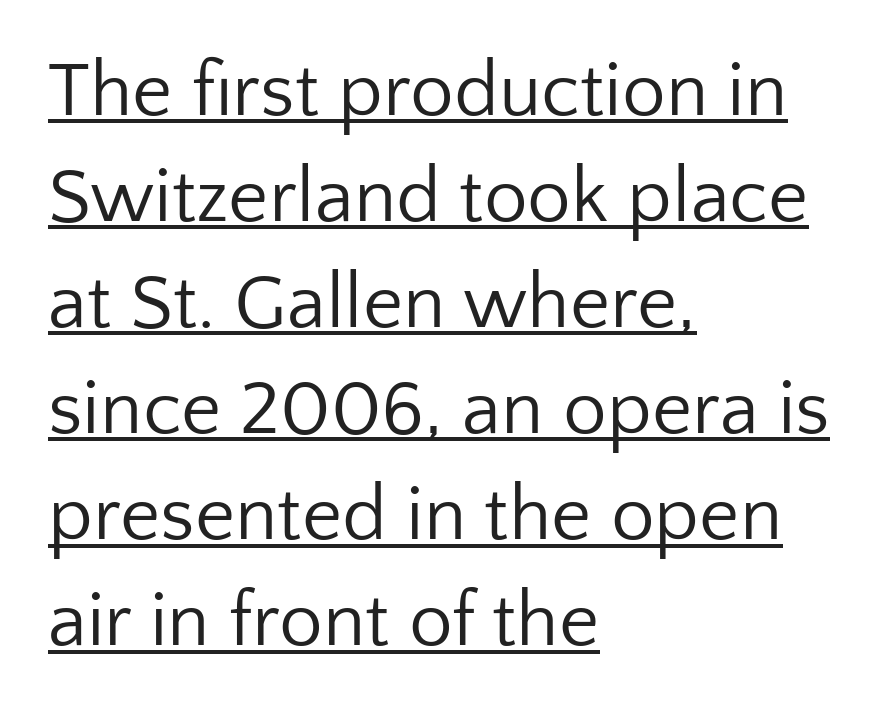
The letters advance in unequal steps, a hallmark of proportional type. What kind of face is this? One without serifs — a sans. Each word holds together tightly as a unit, with standard inter-letter gaps. This is the regular roman posture of the typeface.
